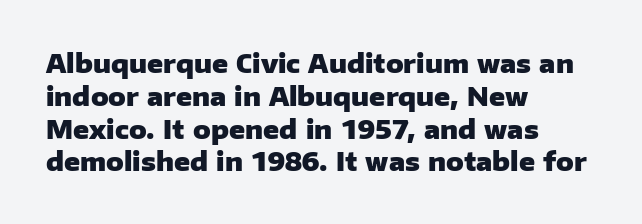
Q: Is the text bold? A: Yes.
Q: Is the text italic (slanted)? A: No, it is upright.
Q: Is the text underlined? A: No.
Q: How is the paragraph aligned? A: Left-aligned.
Q: Is the spacing between letters normal or unusually wide? A: Normal.
Q: Is the spacing between lines tight, normal or loose? A: Normal.
